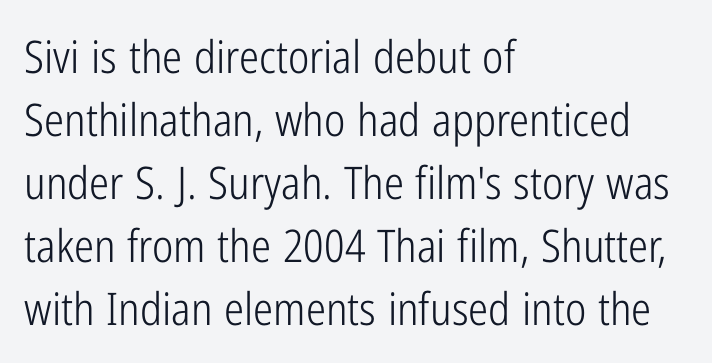
Q: Is the text bold? A: No.
Q: Is the text italic (slanted)? A: No, it is upright.
Q: Is the typeface a serif or a sans-serif typeface? A: Sans-serif.
Q: Is the text underlined? A: No.
Q: How is the paragraph aligned? A: Left-aligned.
Q: Is the spacing between letters normal or unusually wide? A: Normal.
Q: Is the spacing between lines tight, normal or loose? A: Normal.
Q: Width (condensed, normal, or wide)? A: Condensed.
Q: Stroke contrast? A: Low.
Q: x-height? A: Medium.
Q: Monospaced? A: No.
